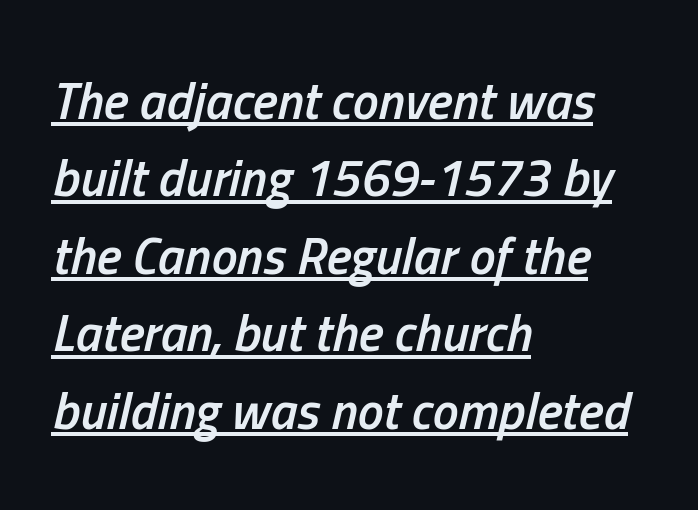
What's the leading like? Ordinary, nothing unusual. The string is rendered with underlining switched on. Does the copy run flush right? No — it runs flush left. The face used here is rendered with its standard letterfit.
